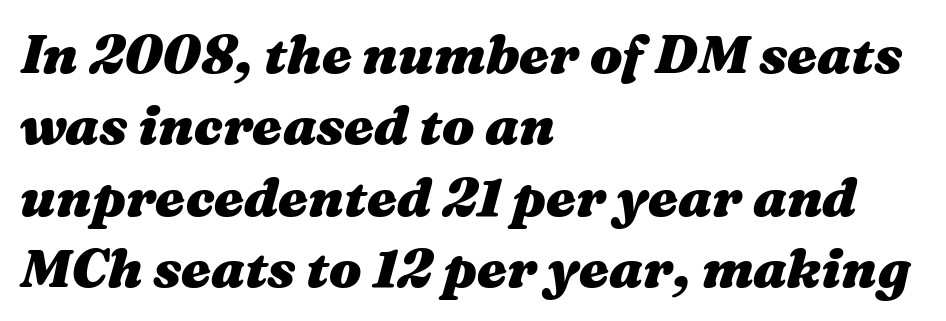
Visually the block forms a straight wall on the left and a jagged coastline on the right. Do the characters align in a grid? No, the font is proportional. Quick note: underline off. Italic: yes, the glyphs are oblique. Is there much room between lines? A standard amount, neither cramped nor airy.
